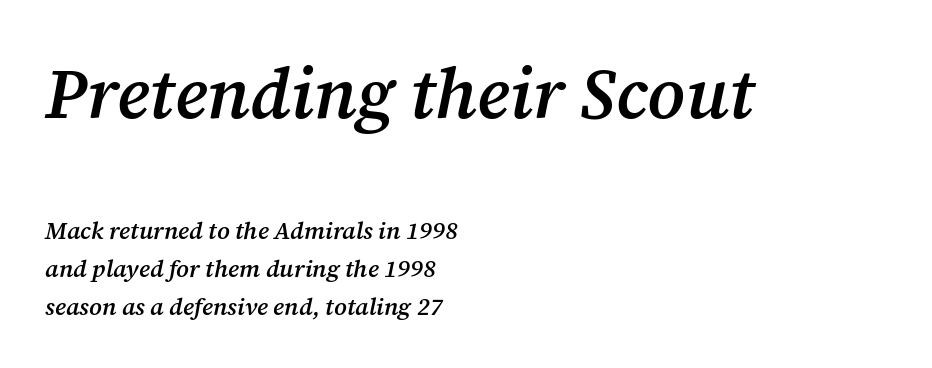
The image shows 71 px semibold serif type, italic (leaning right); set left-aligned, normal line spacing (1.58x), normal letter spacing, not underlined; the first (top) block is 2.96x larger; medium stroke contrast and a medium x-height.
